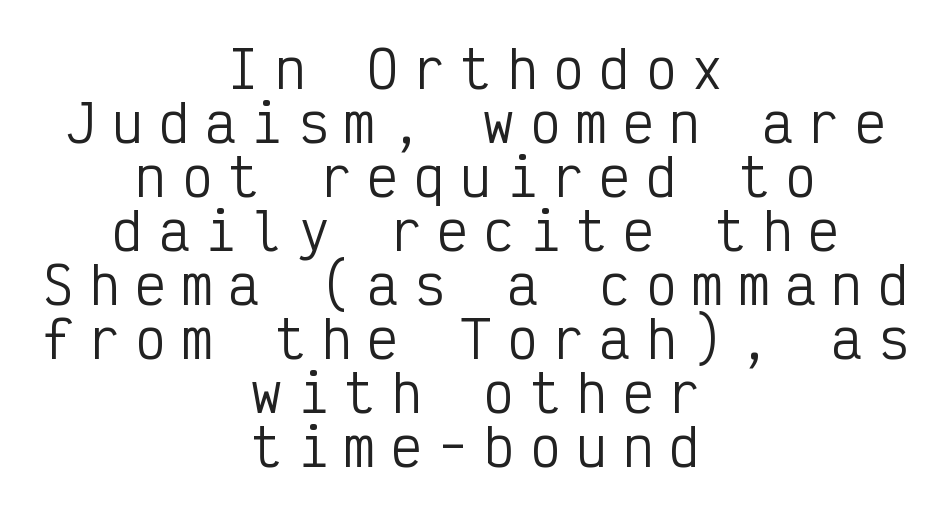
Q: Is the text bold? A: No.
Q: Is the text italic (slanted)? A: No, it is upright.
Q: Is the typeface a serif or a sans-serif typeface? A: Sans-serif.
Q: Is the text underlined? A: No.
Q: How is the paragraph aligned? A: Centered.
Q: Is the spacing between letters normal or unusually wide? A: Unusually wide.
Q: Is the spacing between lines tight, normal or loose? A: Tight.
Q: Width (condensed, normal, or wide)? A: Condensed.
Q: Stroke contrast? A: Low.
Q: x-height? A: Medium.
Q: Monospaced? A: Yes.
